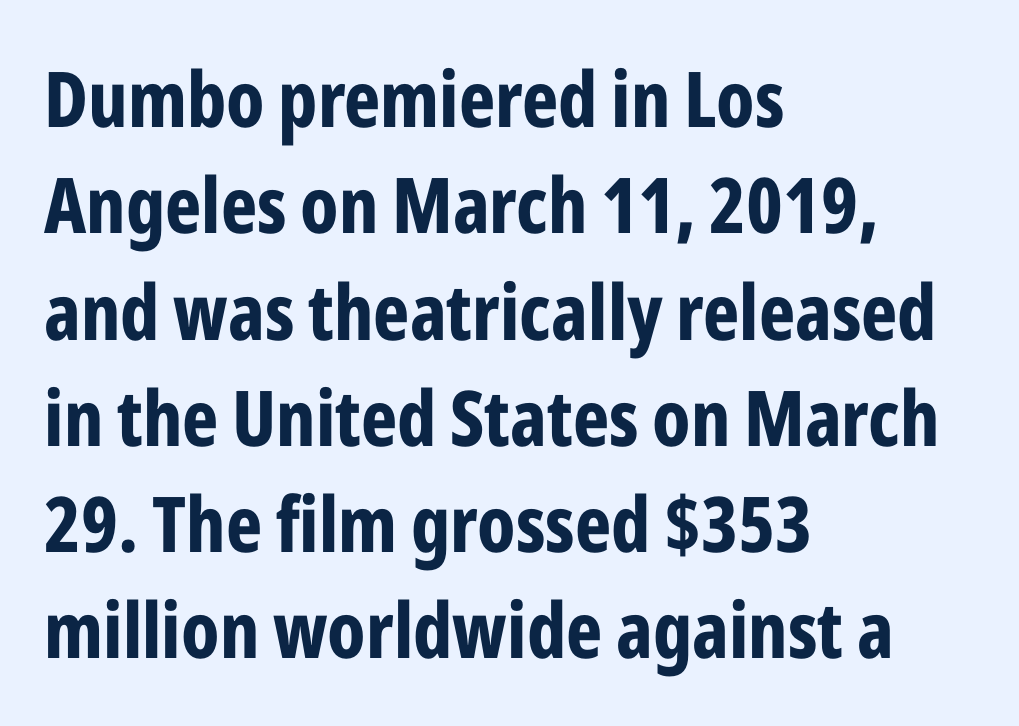
Every row of glyphs begins at an identical x-position on the left. Tall strokes in this sample are plumb rather than angled. Here the designer chose a conventional face with non-uniform glyph widths. The face used here is rendered with its standard letterfit.
